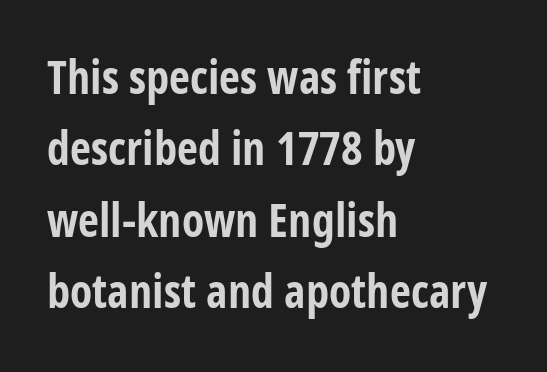
Character widths vary here, with narrow letters taking less room than wide ones. The passage shown is not underscored anywhere. The strokes are fattened all the way to bold. Compared with typical body copy, the letter spacing here is the same. Layout note: lines flush left. Stroke terminals: plain, sans-serif.
